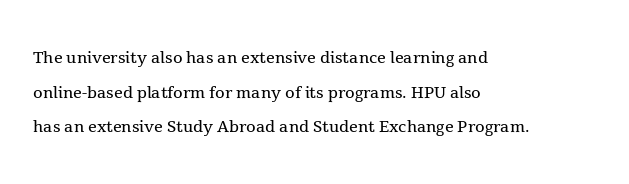
Which margin do the lines hug? The left one — the right edge is uneven. This is roman type, the default non-slanted kind. Summary of vertical rhythm: regular, with standard interline spacing. These glyphs show unthickened strokes, regular width or finer. The rendering keeps characters at their native spacing. The gap between lines stays unmarked.
